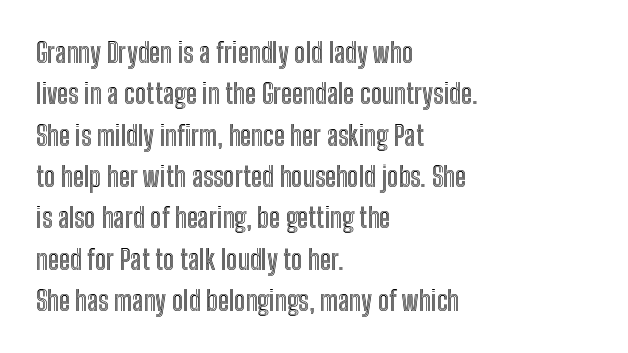
The image shows 27 px text type, upright; set left-aligned, normal line spacing (1.53x), normal letter spacing, not underlined.
